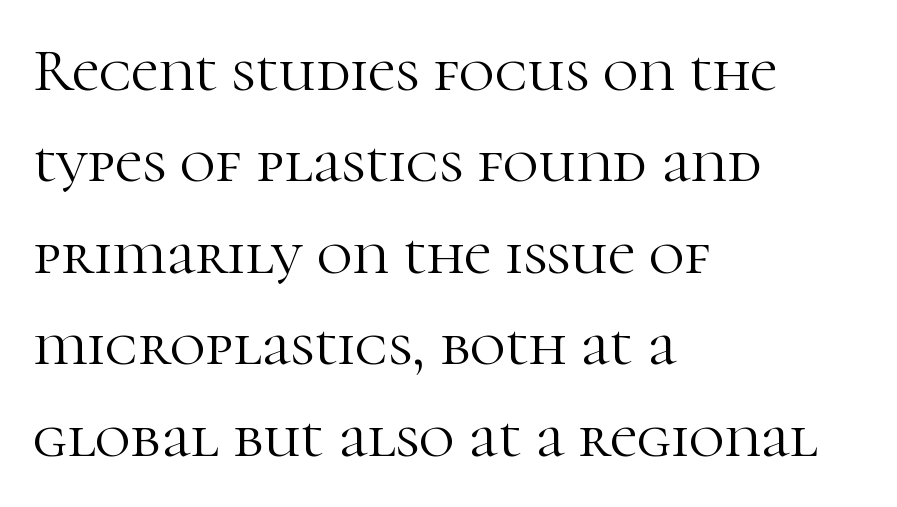
Q: Is the text bold? A: No.
Q: Is the text italic (slanted)? A: No, it is upright.
Q: Is the typeface a serif or a sans-serif typeface? A: Serif.
Q: Is the text underlined? A: No.
Q: How is the paragraph aligned? A: Left-aligned.
Q: Is the spacing between letters normal or unusually wide? A: Normal.
Q: Is the spacing between lines tight, normal or loose? A: Normal.
Q: Width (condensed, normal, or wide)? A: Normal.
Q: Stroke contrast? A: High.
Q: x-height? A: Medium.
Q: Monospaced? A: No.
